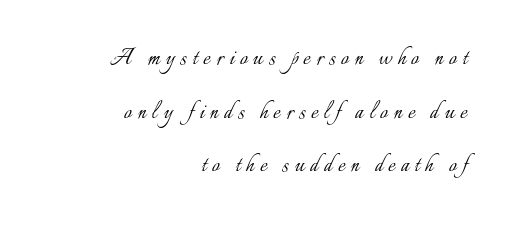
Q: Is the text bold? A: No.
Q: Is the text italic (slanted)? A: Yes.
Q: Is the text underlined? A: No.
Q: How is the paragraph aligned? A: Right-aligned.
Q: Is the spacing between letters normal or unusually wide? A: Unusually wide.
Q: Is the spacing between lines tight, normal or loose? A: Loose.
